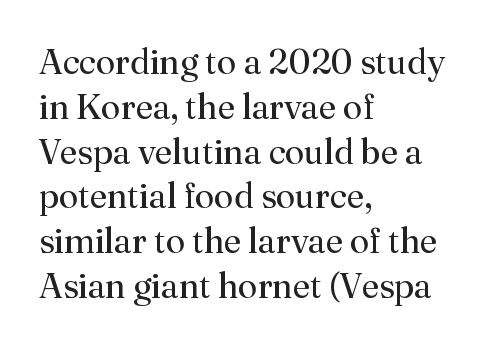
Q: Is the text bold? A: No.
Q: Is the text italic (slanted)? A: No, it is upright.
Q: Is the typeface a serif or a sans-serif typeface? A: Serif.
Q: Is the text underlined? A: No.
Q: How is the paragraph aligned? A: Left-aligned.
Q: Is the spacing between letters normal or unusually wide? A: Normal.
Q: Is the spacing between lines tight, normal or loose? A: Normal.
Q: Width (condensed, normal, or wide)? A: Normal.
Q: Stroke contrast? A: Medium.
Q: x-height? A: Small.
Q: Monospaced? A: No.
